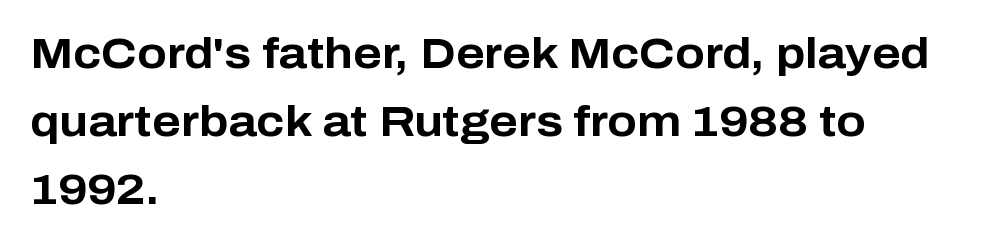
The passage shown is typeset with a sans-serif family. Looks like regular typesetting: each glyph gets only the width it needs. Notice how descenders clear the ascenders below comfortably — that's standard leading. Descenders hang freely into open space.
